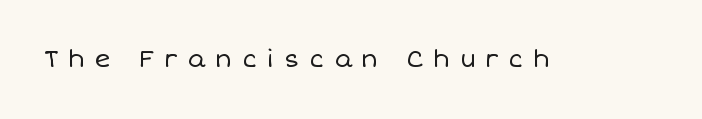
{"italic": "no", "bold": "no", "underline": "no", "letter_spacing": "wide", "letter_spacing_em": 0.41, "glyph_px": 24}
